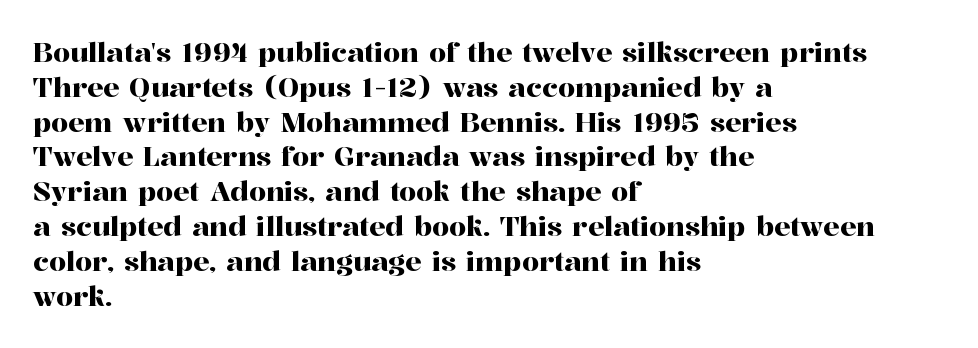
{"italic": "no", "underline": "no", "align": "left", "line_spacing": "normal", "line_spacing_ratio": 1.29, "letter_spacing": "normal", "letter_spacing_em": 0.0, "glyph_px": 27}
